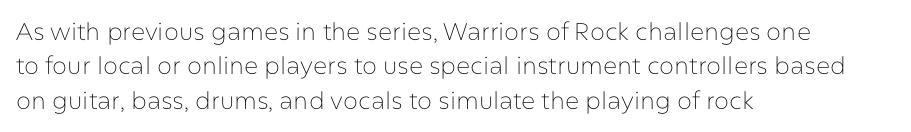
Q: Is the text bold? A: No.
Q: Is the text italic (slanted)? A: No, it is upright.
Q: Is the text underlined? A: No.
Q: How is the paragraph aligned? A: Left-aligned.
Q: Is the spacing between letters normal or unusually wide? A: Normal.
Q: Is the spacing between lines tight, normal or loose? A: Normal.
